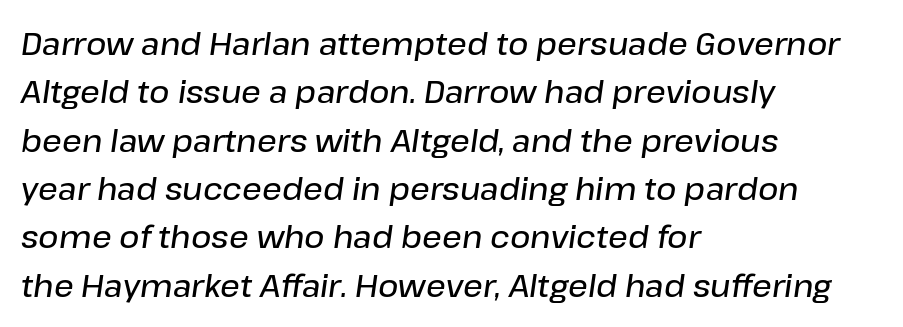
The image shows 31 px semibold type, italic (leaning right); set left-aligned, normal line spacing (1.56x), normal letter spacing, not underlined; low stroke contrast and a medium x-height.
